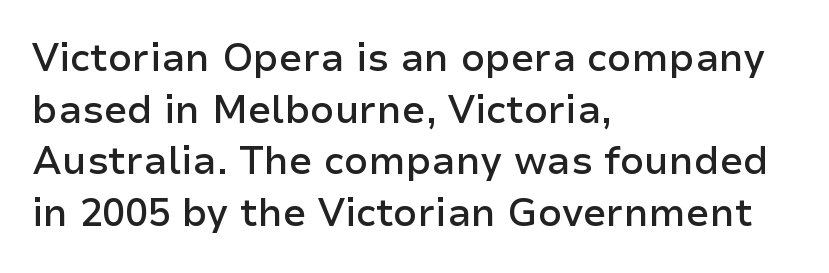
{"serif": "no", "italic": "no", "bold": "semi", "weight": "semibold", "width": "normal", "stroke_contrast": "low", "x_height": "medium", "monospaced": "no", "underline": "no", "align": "left", "line_spacing": "normal", "line_spacing_ratio": 1.36, "letter_spacing": "normal", "letter_spacing_em": 0.0, "glyph_px": 38}
